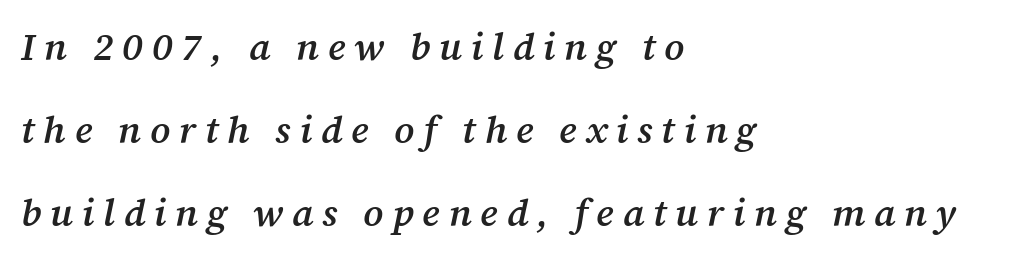
Q: Is the text bold? A: Semi-bold.
Q: Is the text italic (slanted)? A: Yes, it leans right by about 12 degrees.
Q: Is the typeface a serif or a sans-serif typeface? A: Serif.
Q: Is the text underlined? A: No.
Q: How is the paragraph aligned? A: Left-aligned.
Q: Is the spacing between letters normal or unusually wide? A: Unusually wide.
Q: Is the spacing between lines tight, normal or loose? A: Loose.
Q: Width (condensed, normal, or wide)? A: Normal.
Q: Stroke contrast? A: Medium.
Q: x-height? A: Medium.
Q: Monospaced? A: No.
